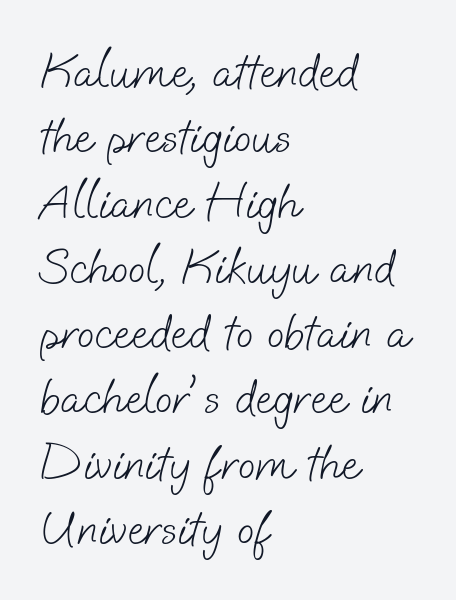
Q: Is the text bold? A: No.
Q: Is the typeface a serif or a sans-serif typeface? A: Sans-serif.
Q: Is the text underlined? A: No.
Q: How is the paragraph aligned? A: Left-aligned.
Q: Is the spacing between letters normal or unusually wide? A: Normal.
Q: Is the spacing between lines tight, normal or loose? A: Normal.
Q: Width (condensed, normal, or wide)? A: Normal.
Q: Stroke contrast? A: Low.
Q: x-height? A: Small.
Q: Monospaced? A: No.
